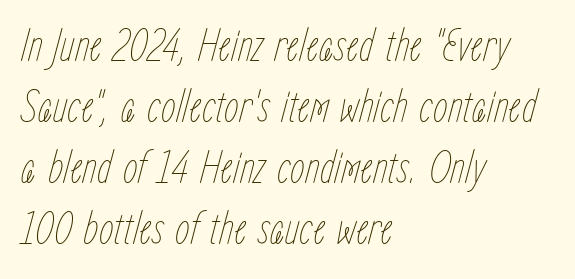
Q: Is the text bold? A: No.
Q: Is the text italic (slanted)? A: Yes, it leans right by about 15 degrees.
Q: Is the text underlined? A: No.
Q: How is the paragraph aligned? A: Left-aligned.
Q: Is the spacing between letters normal or unusually wide? A: Normal.
Q: Is the spacing between lines tight, normal or loose? A: Normal.
Q: Width (condensed, normal, or wide)? A: Condensed.
Q: Stroke contrast? A: Low.
Q: x-height? A: Medium.
Q: Monospaced? A: No.
